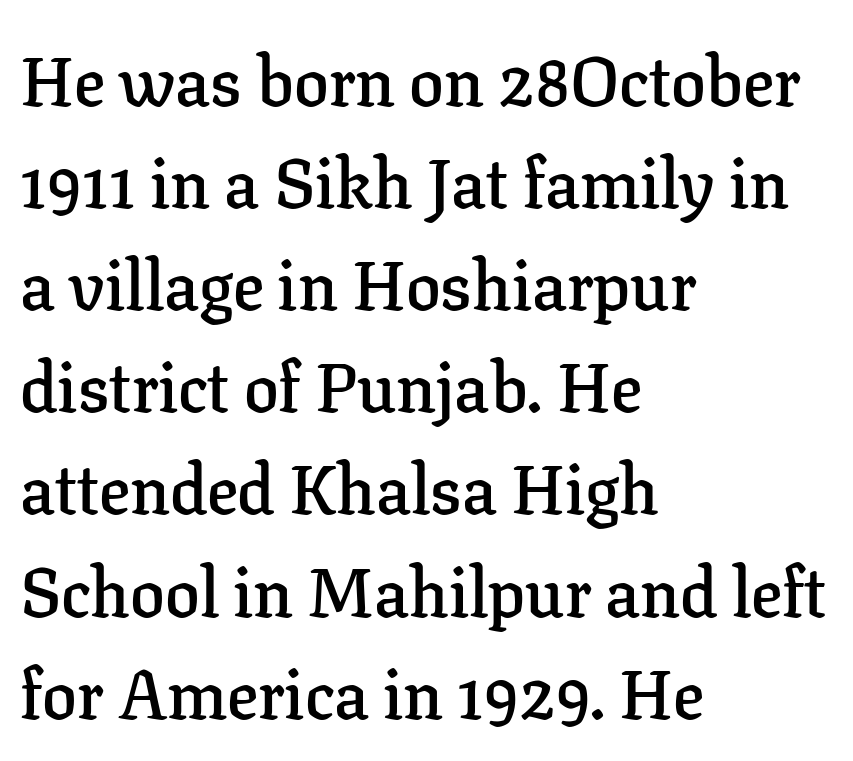
{"serif": "yes", "italic": "no", "bold": "semi", "weight": "semibold", "width": "normal", "stroke_contrast": "low", "x_height": "medium", "monospaced": "no", "underline": "no", "align": "left", "line_spacing": "normal", "line_spacing_ratio": 1.48, "letter_spacing": "normal", "letter_spacing_em": 0.0, "glyph_px": 69}
